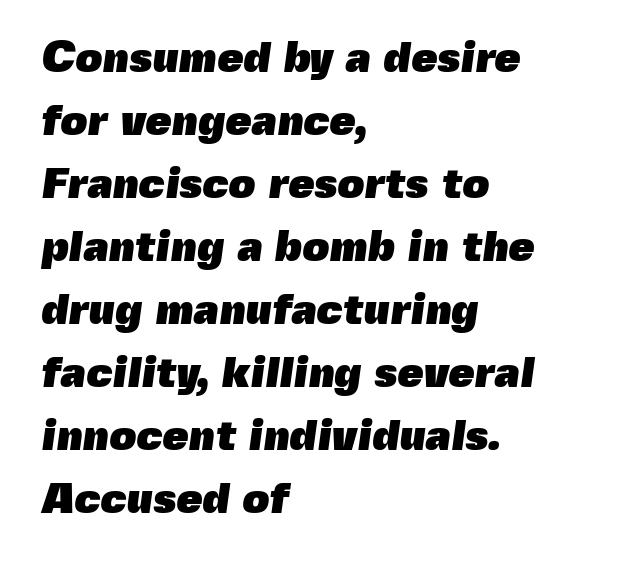
The image shows 42 px heavy sans-serif type; set left-aligned, normal line spacing (1.5x), normal letter spacing, not underlined; a medium x-height.
